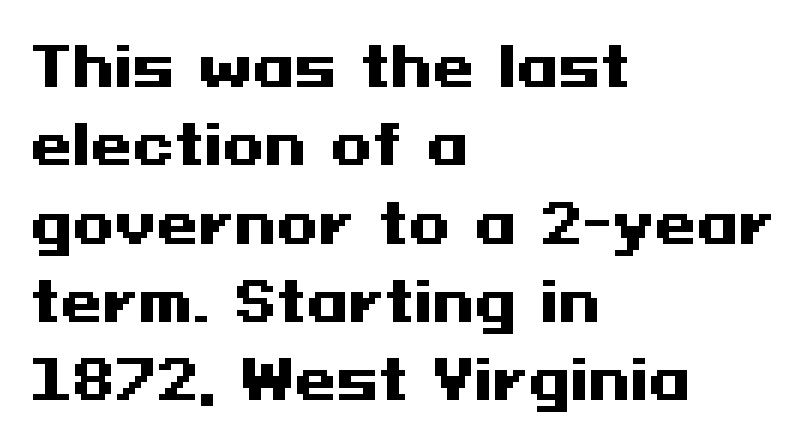
A dark, heavy texture on the line: the type is bold. Designer's note — italics off, roman on. Line spacing here is normal. If you drew a ruler down the left edge, every line would touch it. Inter-character spacing is left at the font's built-in metrics. Unmarked baselines from the first word to the last.
